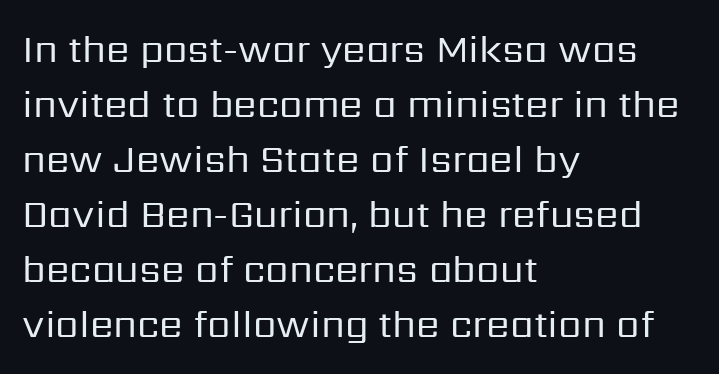
Q: Is the text bold? A: No.
Q: Is the text italic (slanted)? A: No, it is upright.
Q: Is the typeface a serif or a sans-serif typeface? A: Sans-serif.
Q: Is the text underlined? A: No.
Q: How is the paragraph aligned? A: Left-aligned.
Q: Is the spacing between letters normal or unusually wide? A: Normal.
Q: Is the spacing between lines tight, normal or loose? A: Normal.
Q: Width (condensed, normal, or wide)? A: Normal.
Q: Stroke contrast? A: Low.
Q: x-height? A: Medium.
Q: Monospaced? A: No.
